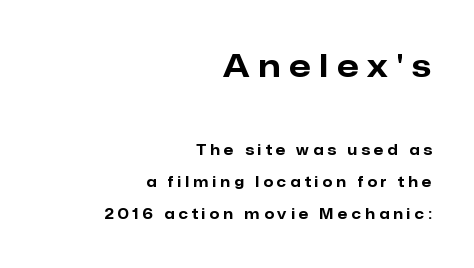
Which of the two is more prominent by size? The first, at the top. What weight is shown? A full bold with thick strokes. If you drew a ruler down the right edge, every line would touch it. Regarding serifs, this sample does without them. Regarding leading, the lines here are spaced well apart. Ordinary non-slanted type is in use.
